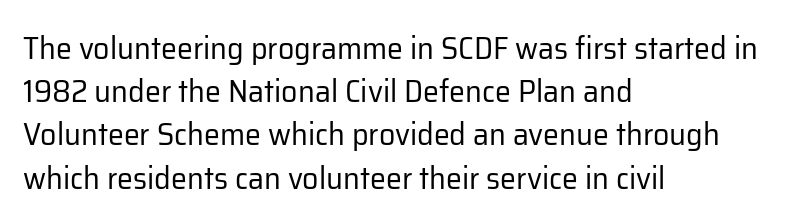
Bold? No — there's no thickening of the strokes. A normal amount of white space separates one row of letters from the next. Examine the stroke ends and you'll find no serifs. Descenders are the only things crossing below the line. Is this a fixed-width face? No — the glyphs have proportional, varying widths. You can tell it's not italic because the verticals are truly vertical.
